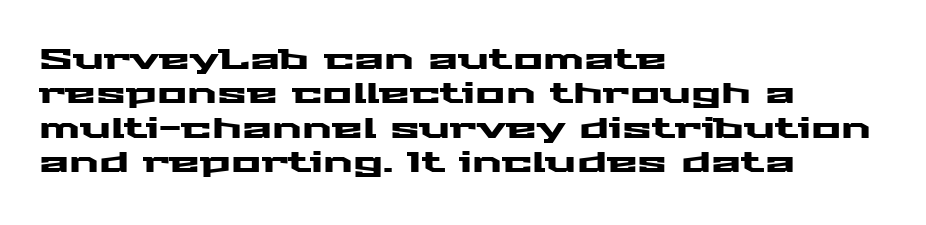
{"serif": "no", "italic": "no", "width": "wide", "stroke_contrast": "medium", "x_height": "medium", "monospaced": "no", "underline": "no", "align": "left", "line_spacing_ratio": 1.23, "letter_spacing": "normal", "letter_spacing_em": 0.0, "glyph_px": 28}
